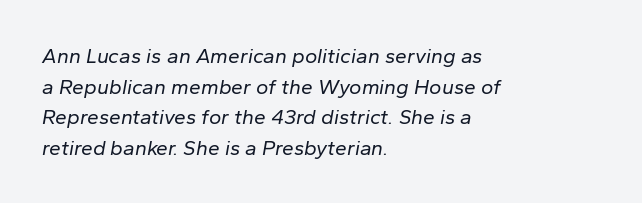
{"italic": "yes", "lean": "right", "slant_degrees": 10, "bold": "no", "underline": "no", "align": "left", "line_spacing": "normal", "line_spacing_ratio": 1.46, "letter_spacing": "normal", "letter_spacing_em": 0.0, "glyph_px": 21}
